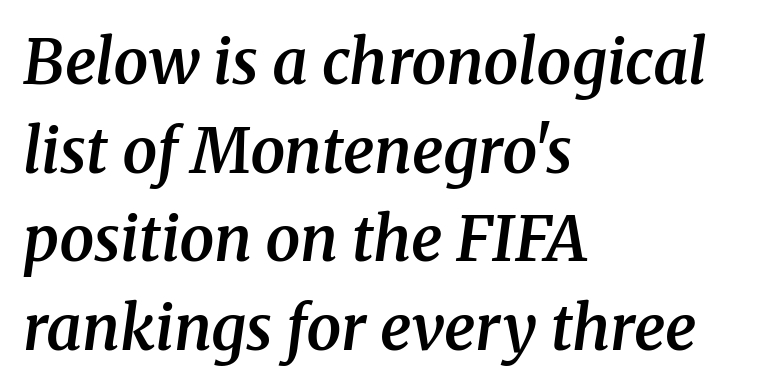
Unmarked baselines from the first word to the last. The typeface chosen for these lines features serifs. The designer left line spacing at the default. These lines stack with their left ends in a neat column. Quick note: italic. Moderately thickened strokes mark this as semibold type.
